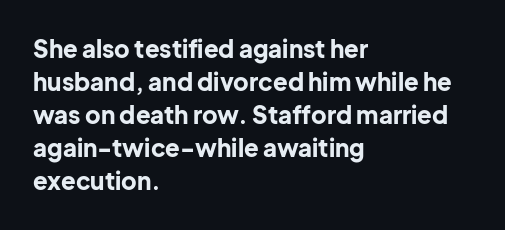
The image shows 24 px bold type, upright; set left-aligned, normal line spacing (1.38x), normal letter spacing, not underlined.
